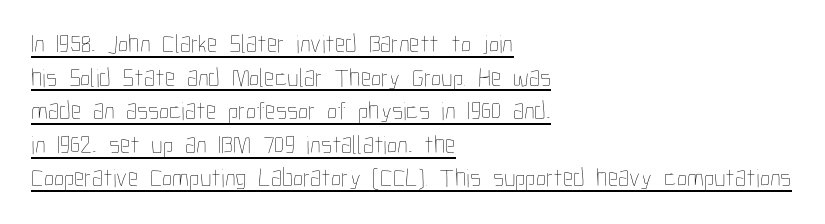
The image shows 26 px text type, upright; set left-aligned, normal line spacing (1.29x), normal letter spacing, underlined.
